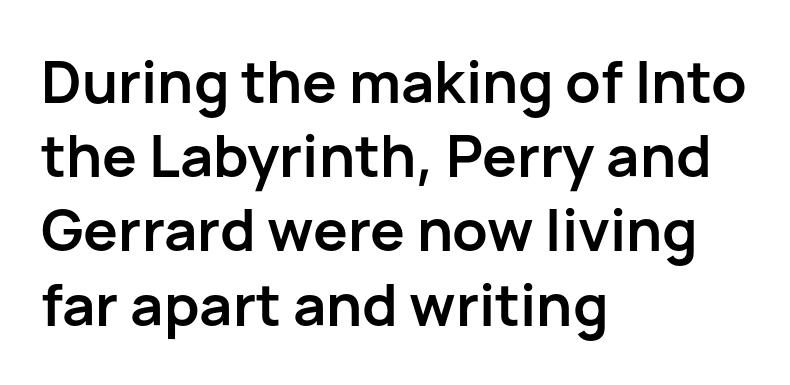
Look at the bottom of the vertical strokes: they stop flat, with no serifs. Characters remain perfectly vertical along every line. Emphasis by weight is at full strength: bold. A classic flush-left, rag-right setting is used for this passage.
